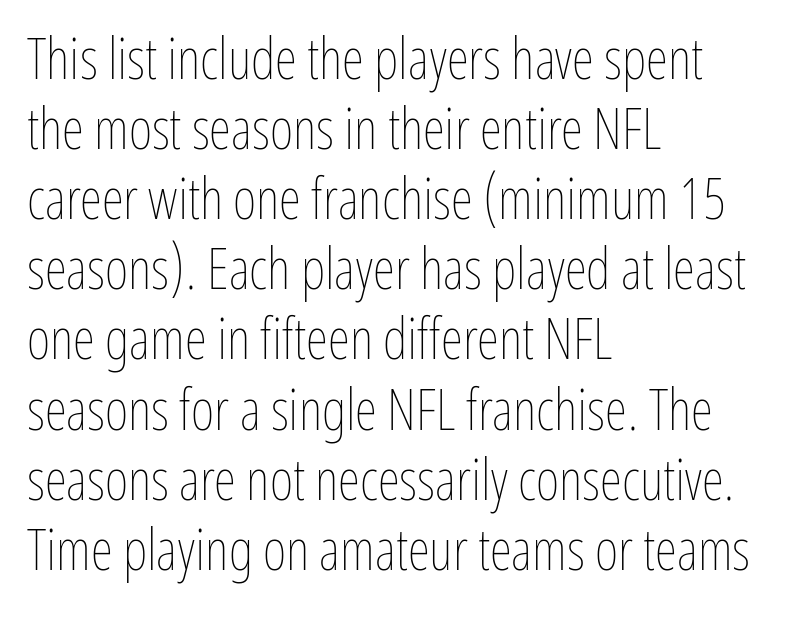
Q: Is the text bold? A: No.
Q: Is the text italic (slanted)? A: No, it is upright.
Q: Is the text underlined? A: No.
Q: How is the paragraph aligned? A: Left-aligned.
Q: Is the spacing between letters normal or unusually wide? A: Normal.
Q: Width (condensed, normal, or wide)? A: Condensed.
Q: Stroke contrast? A: Low.
Q: x-height? A: Medium.
Q: Monospaced? A: No.
